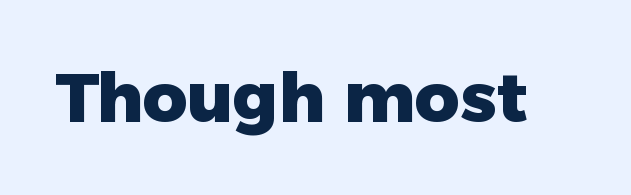
Q: Is the text bold? A: Yes.
Q: Is the text italic (slanted)? A: No, it is upright.
Q: Is the typeface a serif or a sans-serif typeface? A: Sans-serif.
Q: Is the text underlined? A: No.
Q: Is the spacing between letters normal or unusually wide? A: Normal.
Q: Width (condensed, normal, or wide)? A: Normal.
Q: Stroke contrast? A: Low.
Q: x-height? A: Medium.
Q: Monospaced? A: No.
